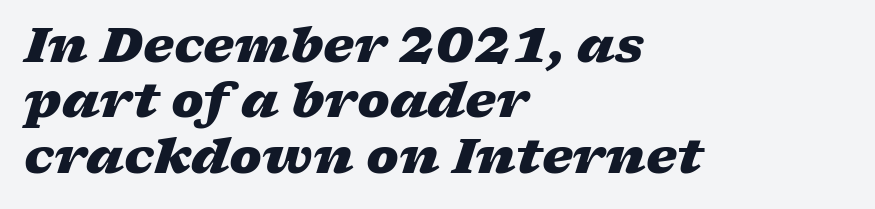
The image shows 49 px heavy, wide type, italic (leaning right); set left-aligned, tight line spacing (1.13x), normal letter spacing, not underlined; low stroke contrast and a medium x-height.
